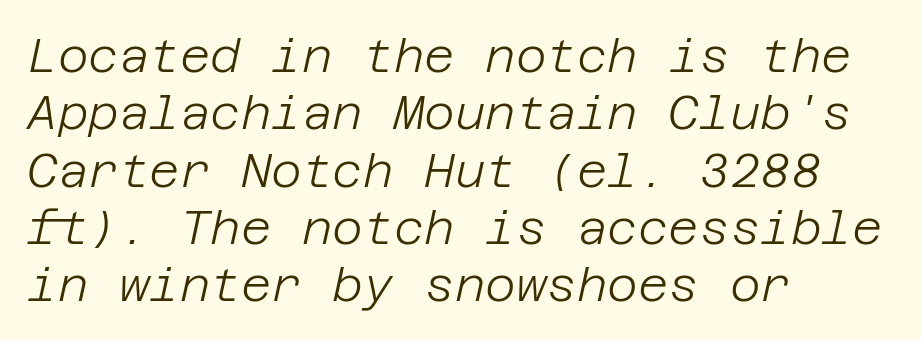
The image shows 47 px light type, italic (leaning right); set left-aligned, line spacing 1.22x, normal letter spacing, not underlined; low stroke contrast and a large x-height.
